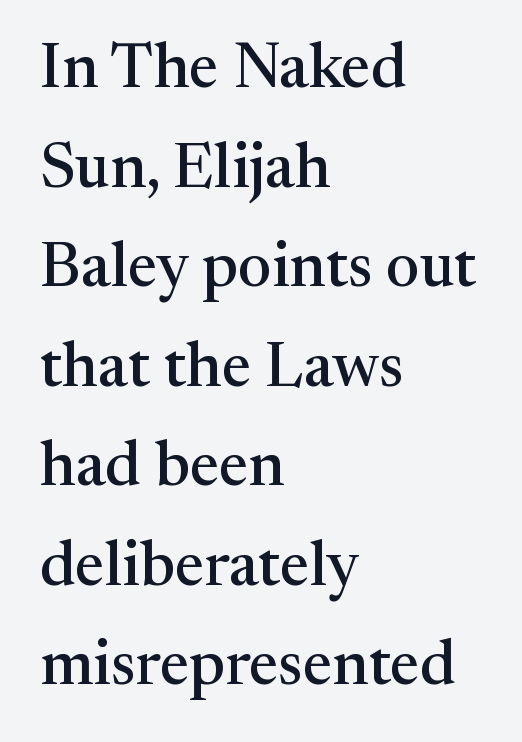
{"serif": "yes", "italic": "no", "width": "normal", "stroke_contrast": "medium", "x_height": "medium", "monospaced": "no", "underline": "no", "align": "left", "line_spacing": "normal", "line_spacing_ratio": 1.58, "letter_spacing": "normal", "letter_spacing_em": 0.0, "glyph_px": 63}
